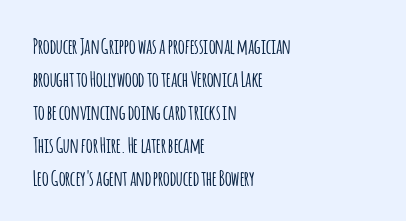
{"italic": "no", "underline": "no", "align": "left", "line_spacing": "normal", "line_spacing_ratio": 1.57, "letter_spacing": "normal", "letter_spacing_em": 0.0, "glyph_px": 21}
